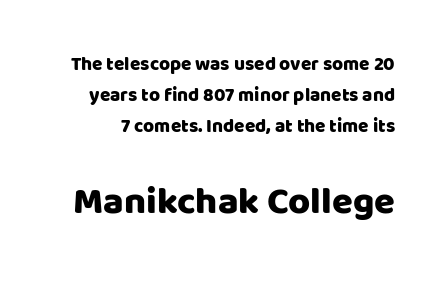
Q: Is the text italic (slanted)? A: No, it is upright.
Q: Is the typeface a serif or a sans-serif typeface? A: Sans-serif.
Q: Is the text underlined? A: No.
Q: Is the spacing between letters normal or unusually wide? A: Normal.
Q: Is the spacing between lines tight, normal or loose? A: Normal.
Q: Which block of text is set in a larger size, the first (top) or the second (bottom)? A: The second (bottom) one.
Q: Width (condensed, normal, or wide)? A: Normal.
Q: Stroke contrast? A: Low.
Q: x-height? A: Large.
Q: Monospaced? A: No.
